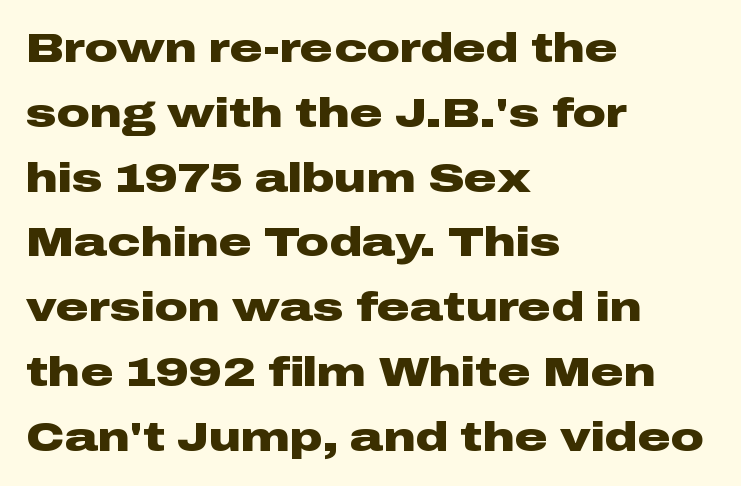
{"serif": "no", "italic": "no", "bold": "yes", "weight": "heavy", "width": "wide", "stroke_contrast": "low", "x_height": "medium", "monospaced": "no", "underline": "no", "align": "left", "line_spacing": "normal", "line_spacing_ratio": 1.58, "letter_spacing": "normal", "letter_spacing_em": 0.0, "glyph_px": 41}
